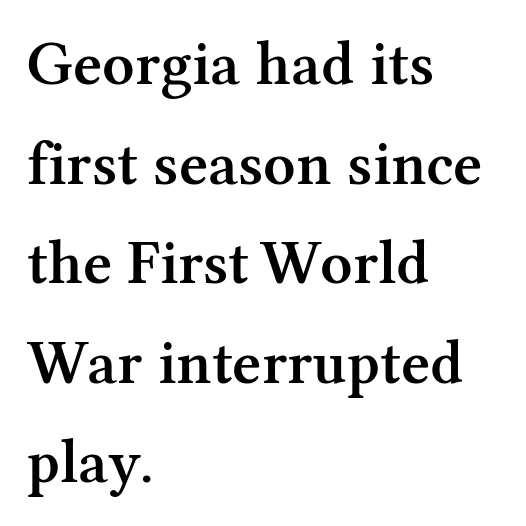
Q: Is the text bold? A: Semi-bold.
Q: Is the text italic (slanted)? A: No, it is upright.
Q: Is the typeface a serif or a sans-serif typeface? A: Serif.
Q: Is the text underlined? A: No.
Q: How is the paragraph aligned? A: Left-aligned.
Q: Is the spacing between letters normal or unusually wide? A: Normal.
Q: Is the spacing between lines tight, normal or loose? A: Normal.
Q: Width (condensed, normal, or wide)? A: Normal.
Q: Stroke contrast? A: Medium.
Q: x-height? A: Medium.
Q: Monospaced? A: No.
